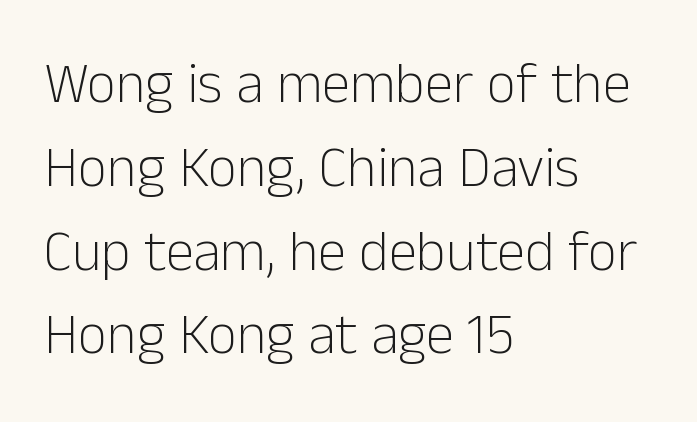
{"serif": "no", "italic": "no", "bold": "no", "weight": "light", "width": "normal", "stroke_contrast": "low", "x_height": "medium", "monospaced": "no", "underline": "no", "align": "left", "line_spacing": "normal", "line_spacing_ratio": 1.47, "letter_spacing": "normal", "letter_spacing_em": 0.0, "glyph_px": 57}
